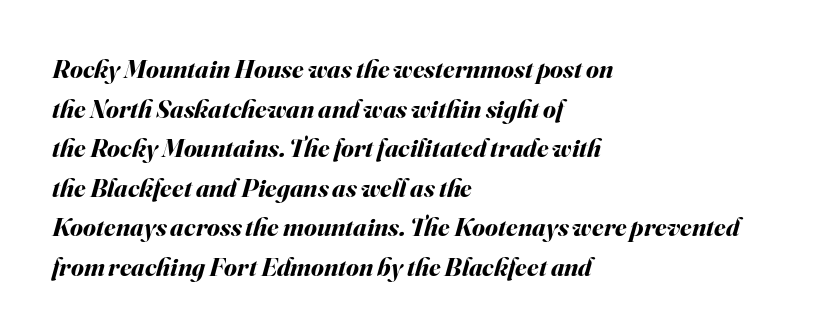
Nothing unusual about the tracking: characters are spaced as the font intends. The area under the type is left untouched. The typesetter chose a ragged-right arrangement here. Each new line begins a customary step beneath the previous one. Would a proofreader flag this as italicized? Yes. This is heavy type, rendered in bold.
